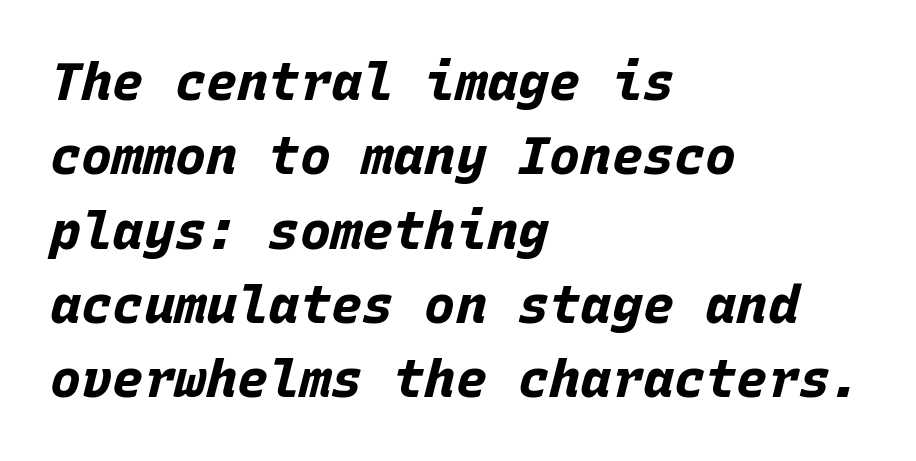
Q: Is the text bold? A: Yes.
Q: Is the text italic (slanted)? A: Yes, it leans right by about 15 degrees.
Q: Is the text underlined? A: No.
Q: How is the paragraph aligned? A: Left-aligned.
Q: Is the spacing between letters normal or unusually wide? A: Normal.
Q: Is the spacing between lines tight, normal or loose? A: Normal.
Q: Width (condensed, normal, or wide)? A: Normal.
Q: Stroke contrast? A: Low.
Q: x-height? A: Large.
Q: Monospaced? A: Yes.
